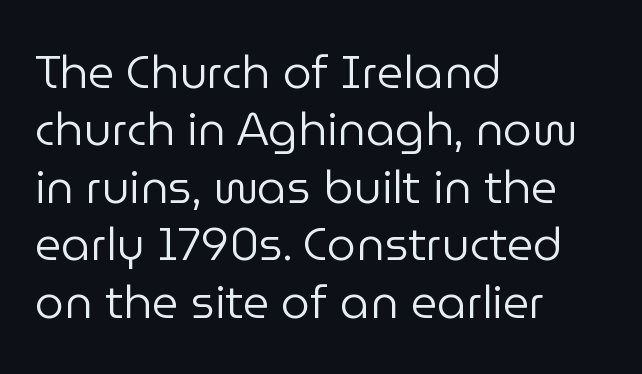
The words here are not underlined. A roman cut, with each character standing at attention. There is no visible air inserted between adjacent glyphs. The type family on display is of the sans-serif kind.
